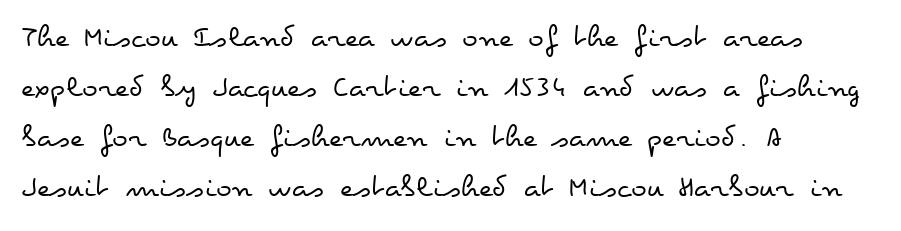
These lines keep a tight, regular rhythm from letter to letter. The lettering stays uniformly vertical, giving the passage a roman look. Line spacing here is normal. This rendering features lettering with no underline. One-word summary of the alignment: left. Weight: not bold — regular or lighter.
